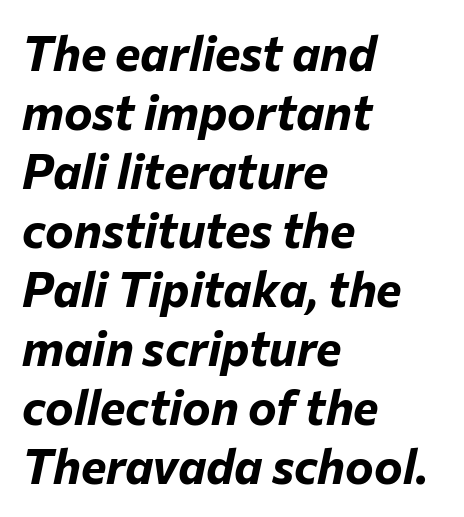
Q: Is the text bold? A: Yes.
Q: Is the text italic (slanted)? A: Yes, it leans right by about 12 degrees.
Q: Is the text underlined? A: No.
Q: How is the paragraph aligned? A: Left-aligned.
Q: Is the spacing between letters normal or unusually wide? A: Normal.
Q: Width (condensed, normal, or wide)? A: Normal.
Q: Stroke contrast? A: Low.
Q: x-height? A: Medium.
Q: Monospaced? A: No.
